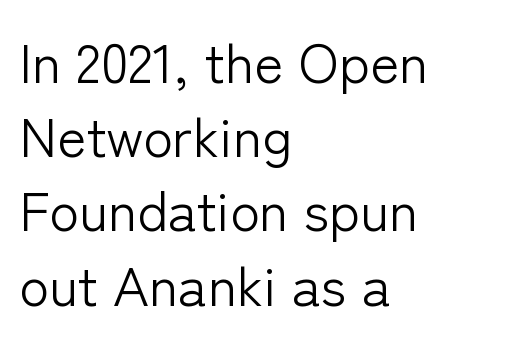
Posture: vertical. The text was rendered using a sans face with plain stroke endings. How are the letters spaced? Ordinarily, with no added tracking. Notice how descenders clear the ascenders below comfortably — that's standard leading. Teacher's note: observe the even left margin — that is flush-left alignment.
